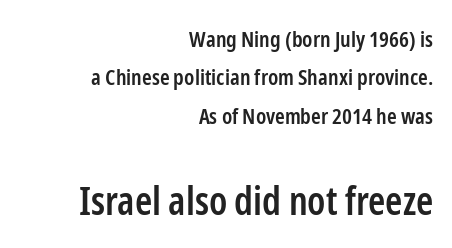
Q: Is the text bold? A: Semi-bold.
Q: Is the text italic (slanted)? A: No, it is upright.
Q: Is the typeface a serif or a sans-serif typeface? A: Sans-serif.
Q: Is the text underlined? A: No.
Q: How is the paragraph aligned? A: Right-aligned.
Q: Is the spacing between letters normal or unusually wide? A: Normal.
Q: Which block of text is set in a larger size, the first (top) or the second (bottom)? A: The second (bottom) one.
Q: Width (condensed, normal, or wide)? A: Condensed.
Q: Stroke contrast? A: Low.
Q: x-height? A: Medium.
Q: Monospaced? A: No.
